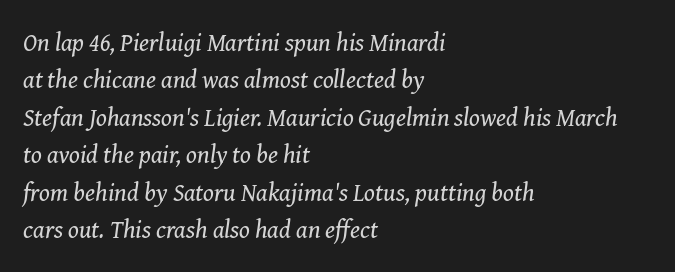
The image shows 25 px text type, italic (leaning right); set left-aligned, normal line spacing (1.5x), normal letter spacing, not underlined.
